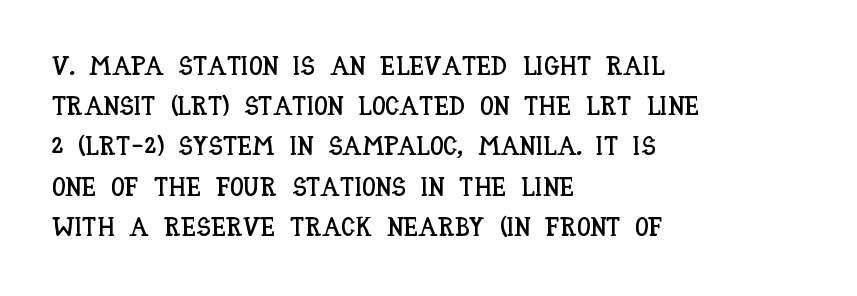
Q: Is the text italic (slanted)? A: No, it is upright.
Q: Is the text underlined? A: No.
Q: How is the paragraph aligned? A: Left-aligned.
Q: Is the spacing between letters normal or unusually wide? A: Normal.
Q: Is the spacing between lines tight, normal or loose? A: Normal.
